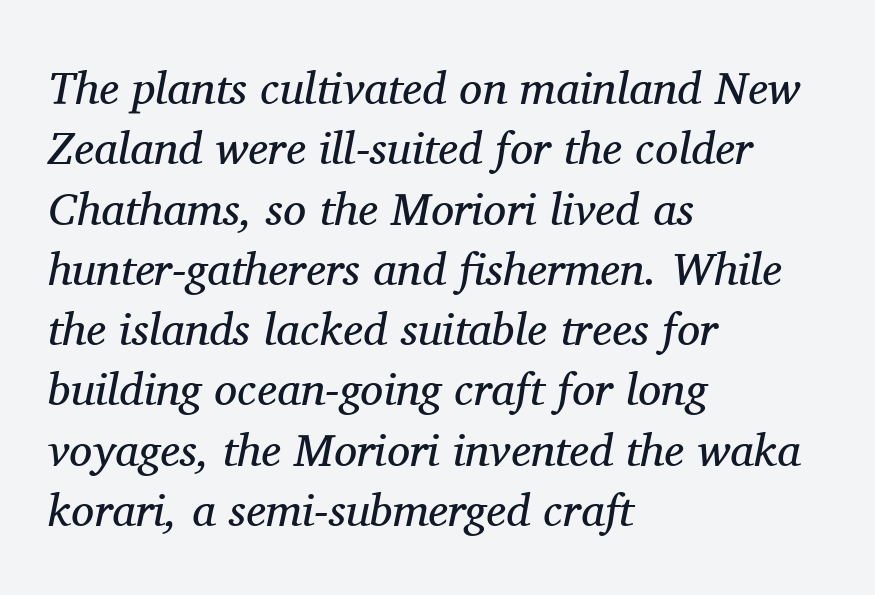
The image shows 46 px regular-weight serif type, italic (leaning right); set left-aligned, normal line spacing (1.31x), normal letter spacing, not underlined; medium stroke contrast and a medium x-height.
